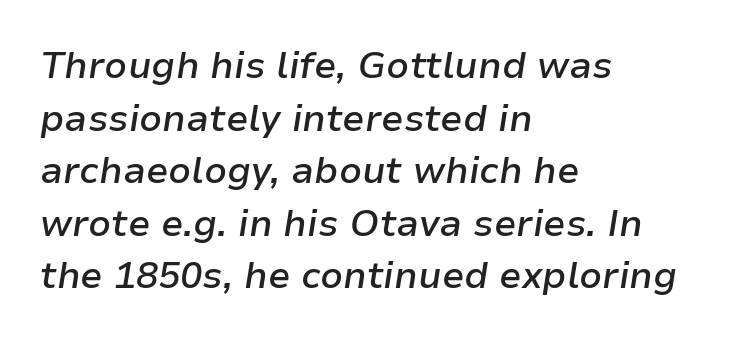
{"italic": "yes", "lean": "right", "slant_degrees": 9, "bold": "semi", "weight": "semibold", "width": "normal", "stroke_contrast": "low", "x_height": "medium", "monospaced": "no", "underline": "no", "align": "left", "line_spacing": "normal", "line_spacing_ratio": 1.42, "letter_spacing": "normal", "letter_spacing_em": 0.0, "glyph_px": 37}
